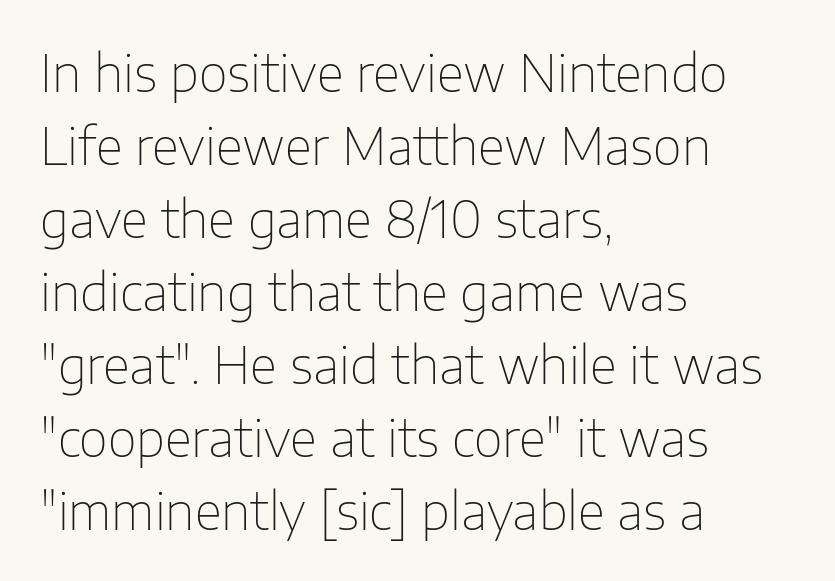
The image shows 50 px thin sans-serif type, upright; set left-aligned, normal line spacing (1.46x), normal letter spacing, not underlined; low stroke contrast and a medium x-height.
